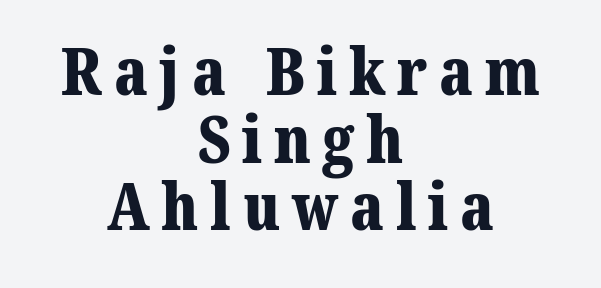
The image shows 65 px bold serif type; set centered, tight line spacing (1.04x), not underlined; medium stroke contrast and a medium x-height.
